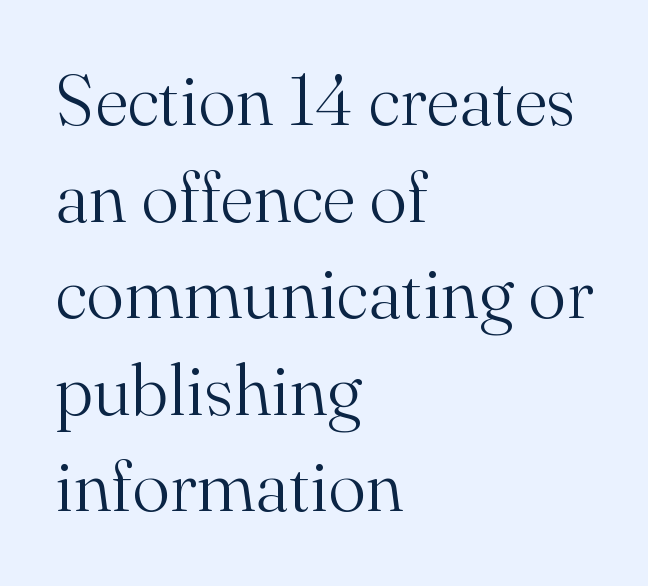
Q: Is the text bold? A: No.
Q: Is the text italic (slanted)? A: No, it is upright.
Q: Is the typeface a serif or a sans-serif typeface? A: Serif.
Q: Is the text underlined? A: No.
Q: How is the paragraph aligned? A: Left-aligned.
Q: Is the spacing between letters normal or unusually wide? A: Normal.
Q: Is the spacing between lines tight, normal or loose? A: Normal.
Q: Width (condensed, normal, or wide)? A: Normal.
Q: Stroke contrast? A: Medium.
Q: x-height? A: Small.
Q: Monospaced? A: No.
